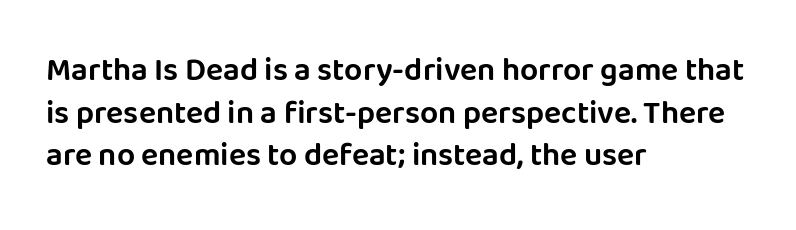
{"serif": "no", "italic": "no", "width": "normal", "stroke_contrast": "low", "x_height": "large", "monospaced": "no", "underline": "no", "align": "left", "line_spacing": "normal", "line_spacing_ratio": 1.33, "letter_spacing": "normal", "letter_spacing_em": 0.0, "glyph_px": 32}
